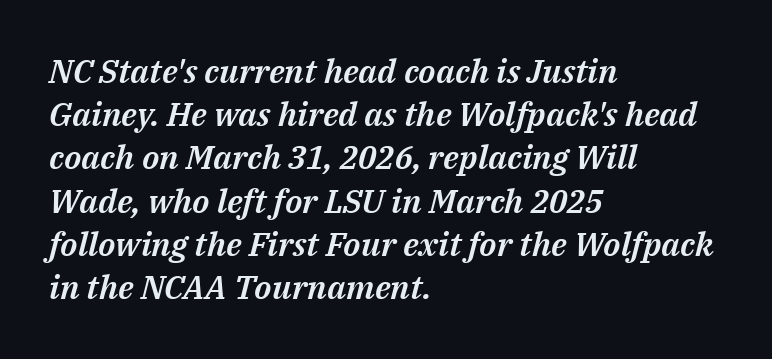
The image shows 33 px text type, italic (leaning right); set left-aligned, normal line spacing (1.31x), normal letter spacing, not underlined; medium stroke contrast and a medium x-height.
